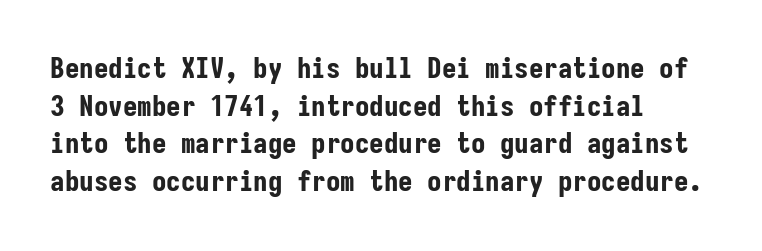
Q: Is the text bold? A: Yes.
Q: Is the text italic (slanted)? A: No, it is upright.
Q: Is the typeface a serif or a sans-serif typeface? A: Sans-serif.
Q: Is the text underlined? A: No.
Q: How is the paragraph aligned? A: Left-aligned.
Q: Is the spacing between letters normal or unusually wide? A: Normal.
Q: Is the spacing between lines tight, normal or loose? A: Normal.
Q: Width (condensed, normal, or wide)? A: Condensed.
Q: Stroke contrast? A: Low.
Q: x-height? A: Medium.
Q: Monospaced? A: Yes.
